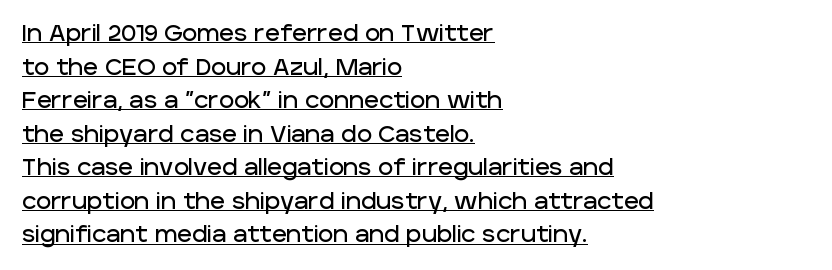
Q: Is the text italic (slanted)? A: No, it is upright.
Q: Is the text underlined? A: Yes.
Q: How is the paragraph aligned? A: Left-aligned.
Q: Is the spacing between letters normal or unusually wide? A: Normal.
Q: Is the spacing between lines tight, normal or loose? A: Normal.
